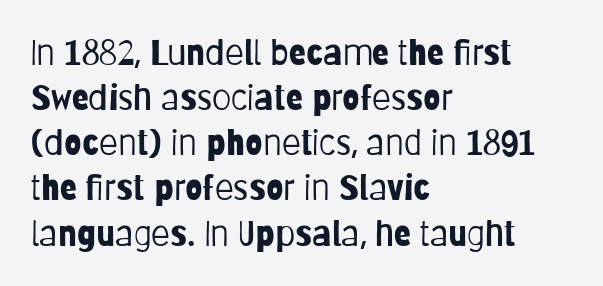
{"serif": "no", "italic": "no", "bold": "no", "weight": "light", "width": "condensed", "stroke_contrast": "low", "x_height": "large", "monospaced": "no", "underline": "no", "align": "left", "line_spacing": "normal", "line_spacing_ratio": 1.29, "letter_spacing": "normal", "letter_spacing_em": 0.0, "glyph_px": 35}
